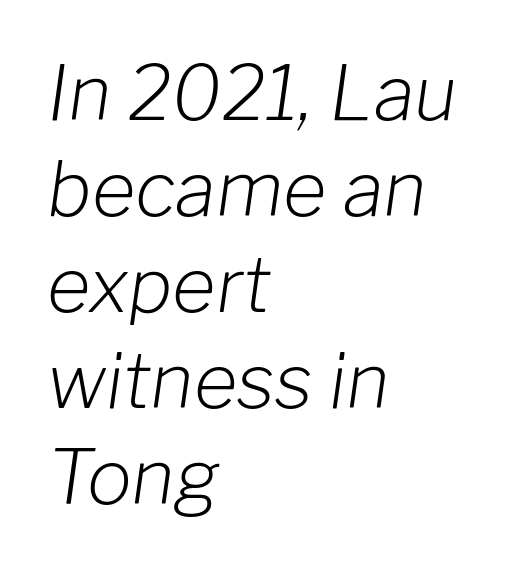
The space directly below the letters is spotless. Leading matches the norm, producing a regular column. Counters stay open thanks to moderate or lighter strokes. Left-aligned paragraph, ragged on the right.
